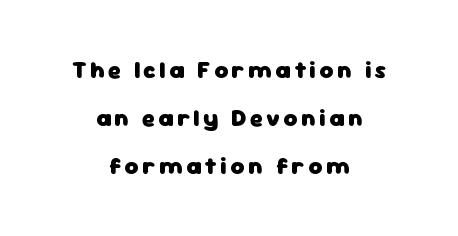
The image shows 24 px bold type, upright; set centered, loose line spacing (1.99x), not underlined.
